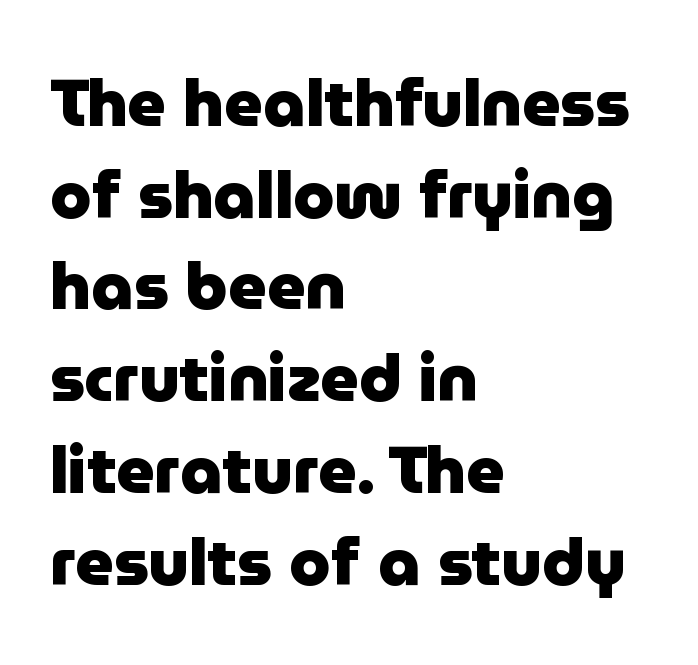
The image shows 66 px heavy sans-serif type, upright; set left-aligned, normal line spacing (1.39x), normal letter spacing, not underlined; low stroke contrast and a medium x-height.
